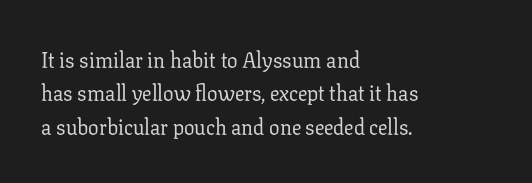
The image shows 21 px text type, upright; set left-aligned, normal line spacing (1.59x), normal letter spacing, not underlined.
